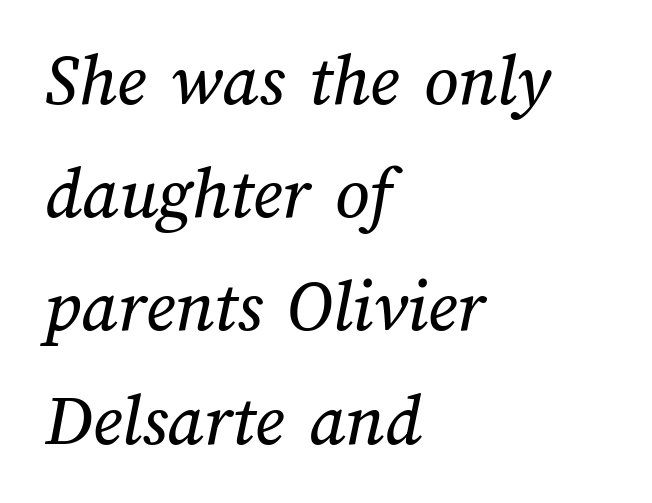
{"width": "normal", "stroke_contrast": "medium", "x_height": "medium", "monospaced": "no", "underline": "no", "align": "left", "line_spacing": "normal", "line_spacing_ratio": 1.51, "letter_spacing": "normal", "letter_spacing_em": 0.0, "glyph_px": 75}
